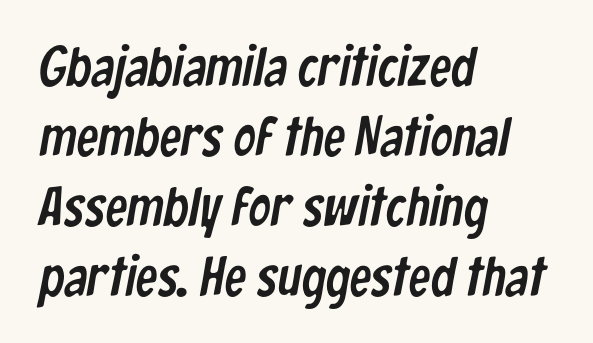
Successive baselines arrive at the customary interval. These lines are set flush left with a ragged right edge. Compared with typical body copy, the letter spacing here is the same. Character widths vary here, with narrow letters taking less room than wide ones. The gap between lines stays unmarked. Classification — sans serif.
